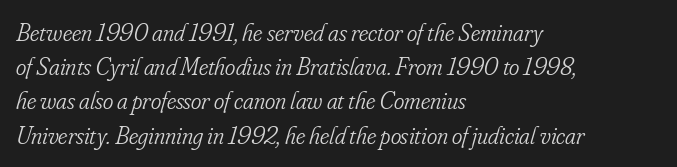
Layout note: lines flush left. Decoration check: the copy has no underline. The characters are drawn with everyday or finer stroke widths. Inter-character spacing is left at the font's built-in metrics. You can tell it's italic because the verticals aren't actually vertical. The designer left line spacing at the default.
